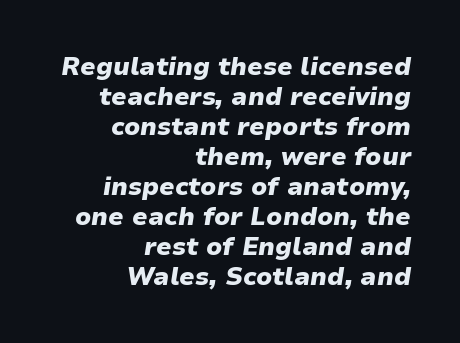
Q: Is the text bold? A: Yes.
Q: Is the text italic (slanted)? A: Yes, it leans right by about 9 degrees.
Q: Is the text underlined? A: No.
Q: How is the paragraph aligned? A: Right-aligned.
Q: Is the spacing between letters normal or unusually wide? A: Normal.
